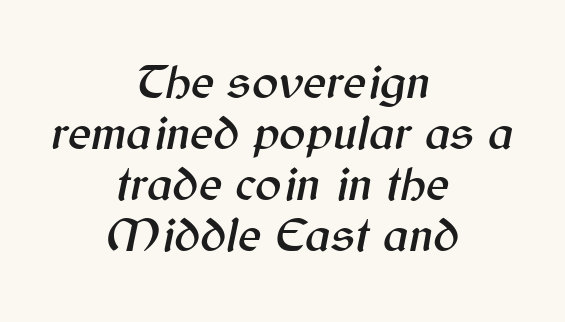
{"italic": "yes", "lean": "right", "slant_degrees": 12, "width": "normal", "stroke_contrast": "medium", "x_height": "medium", "monospaced": "no", "underline": "no", "align": "center", "line_spacing": "tight", "line_spacing_ratio": 1.04, "letter_spacing": "normal", "letter_spacing_em": 0.0, "glyph_px": 49}
